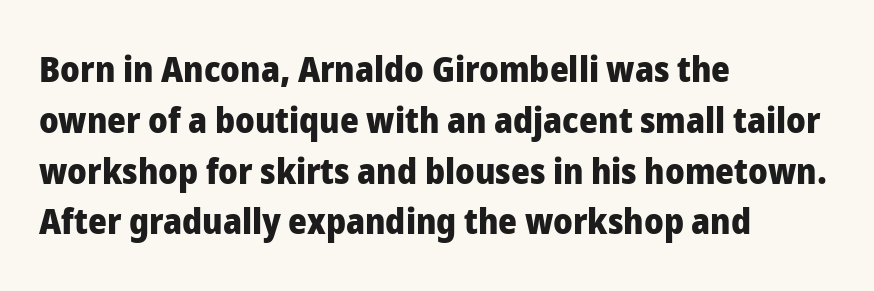
Reading down the block, your eye returns to a fixed left position each line. Vertical strokes here are truly vertical. Students, observe: this is what conventionally led text looks like. Caption: bold face, heavy strokes. Varying glyph widths throughout — classic text-font behaviour.
